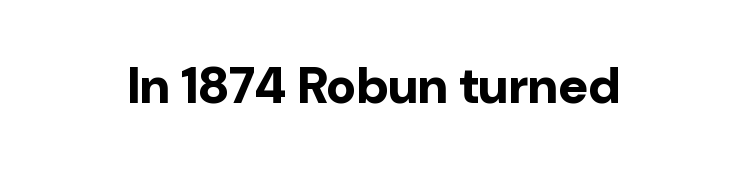
Think of a printed novel: that variable character pitch is what you see here. The specimen omits any rule beneath the text block's lines. Summary of weight: heavy, a full bold. Italic: no, the glyphs are upright roman.
